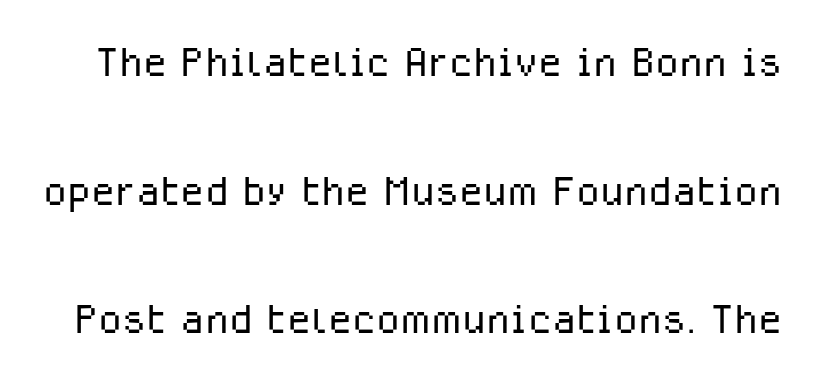
The type is set solid horizontally, with unmodified tracking. Letterform terminals end flat and unadorned throughout the passage. Descenders are the only things crossing below the line. A typesetter would call this proportional, since set widths differ per character. The lettering stays uniformly vertical, giving the passage a roman look. The letters look calm and open, with moderate or lighter stems.
